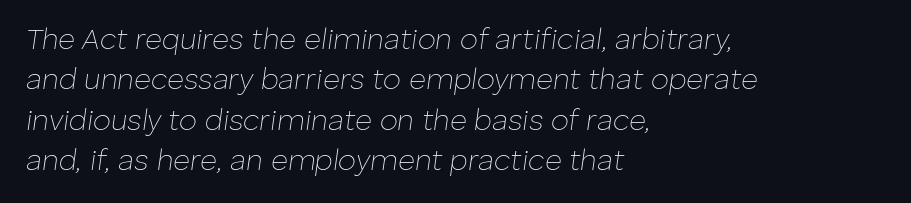
The font is comparable to plain body text, perhaps lighter. Typeset ragged right — the left edge is the straight one. Think of a printed novel: that variable character pitch is what you see here. Italic: yes, the glyphs are oblique. Observe the ordinary spacing: letters are neighbours, not strangers. Compared with typical paragraphs, the rows here are spaced about the same.
